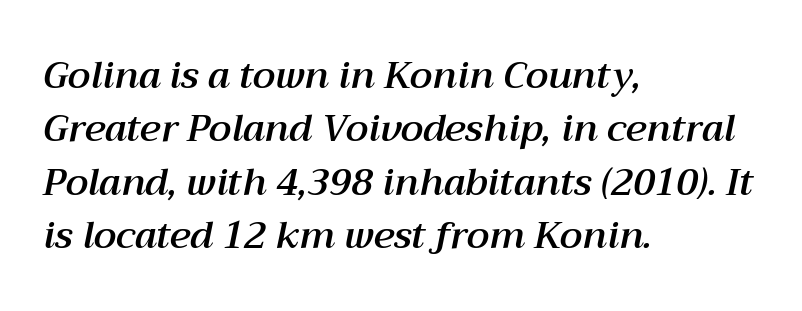
Looking at the ascenders, they clearly lean. The space beneath each line is pristine and unruled. A typesetter would call this proportional, since set widths differ per character. Compared with typical paragraphs, the rows here are spaced about the same. If you drew a ruler down the left edge, every line would touch it. Short note: letters normally spaced.
